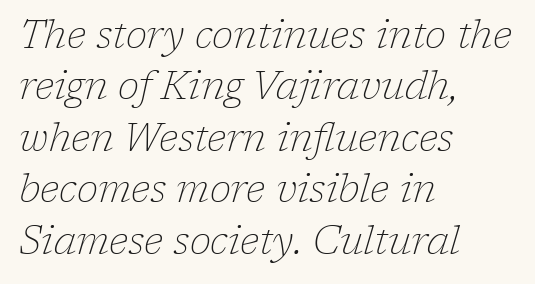
Q: Is the text bold? A: No.
Q: Is the text italic (slanted)? A: Yes, it leans right by about 17 degrees.
Q: Is the typeface a serif or a sans-serif typeface? A: Serif.
Q: Is the text underlined? A: No.
Q: How is the paragraph aligned? A: Left-aligned.
Q: Is the spacing between letters normal or unusually wide? A: Normal.
Q: Is the spacing between lines tight, normal or loose? A: Normal.
Q: Width (condensed, normal, or wide)? A: Normal.
Q: Stroke contrast? A: Low.
Q: x-height? A: Medium.
Q: Monospaced? A: No.
